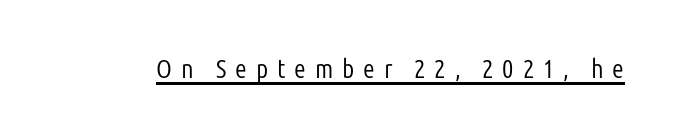
{"italic": "no", "bold": "no", "underline": "yes", "letter_spacing": "wide", "letter_spacing_em": 0.33, "glyph_px": 27}
